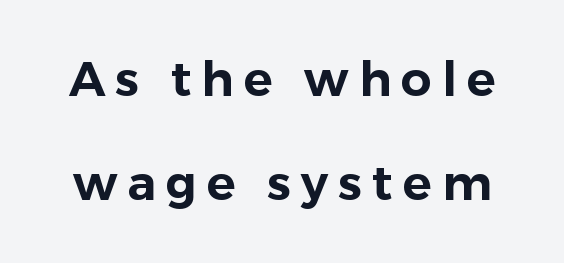
This is the regular roman posture of the typeface. Anything drawn beneath the words? Only blank space. Examine the stroke ends and you'll find no serifs. Tracking value appears strongly positive — letters spread wide.
